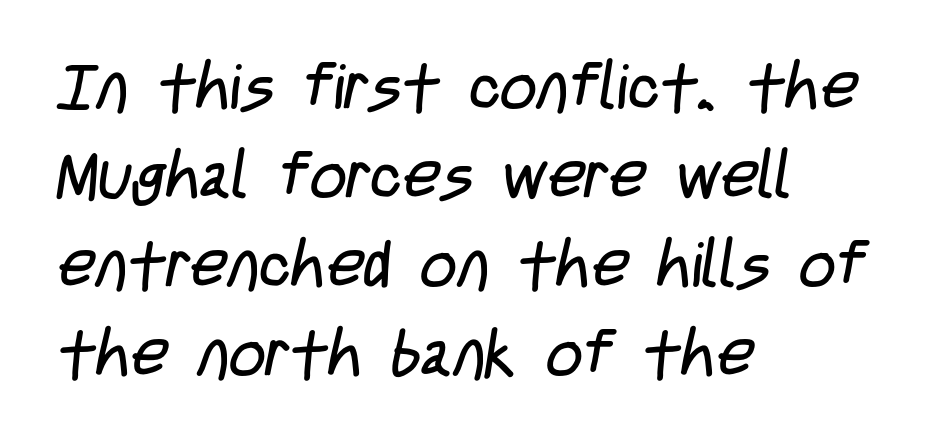
Q: Is the text bold? A: No.
Q: Is the typeface a serif or a sans-serif typeface? A: Sans-serif.
Q: Is the text underlined? A: No.
Q: How is the paragraph aligned? A: Left-aligned.
Q: Is the spacing between letters normal or unusually wide? A: Normal.
Q: Is the spacing between lines tight, normal or loose? A: Normal.
Q: Width (condensed, normal, or wide)? A: Condensed.
Q: Stroke contrast? A: Low.
Q: x-height? A: Large.
Q: Monospaced? A: No.
